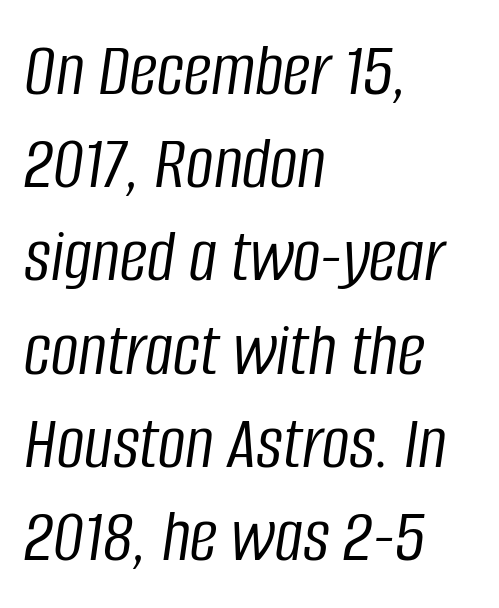
The image shows 77 px light, condensed type, italic (leaning right); set left-aligned, line spacing 1.21x, normal letter spacing, not underlined; low stroke contrast and a large x-height.
